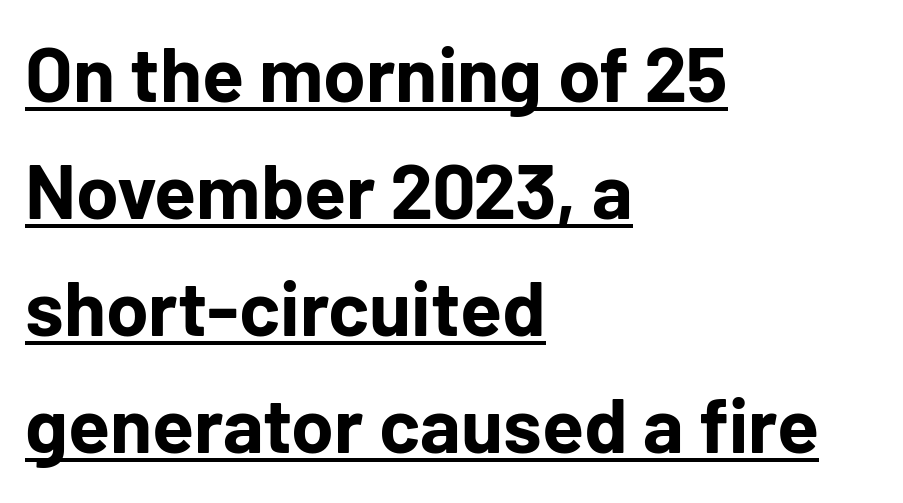
The image shows 77 px bold sans-serif type, upright; set left-aligned, normal line spacing (1.52x), normal letter spacing, underlined; low stroke contrast and a medium x-height.
